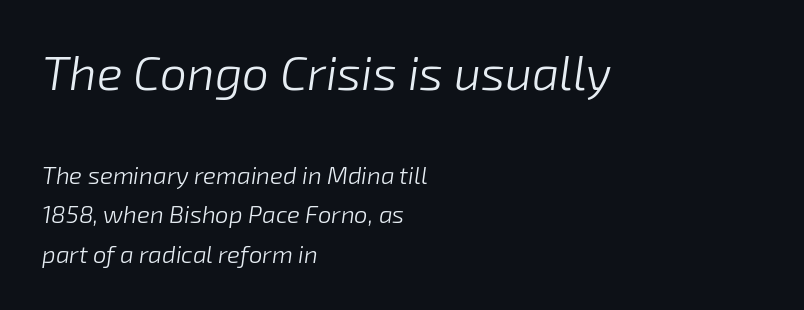
Looks like regular typesetting: each glyph gets only the width it needs. The letters in the upper block stand taller than those in the block below. The gap between lines stays unmarked. The letters sit at their default tracking, neither squeezed nor spread. Visually the block forms a straight wall on the left and a jagged coastline on the right.
